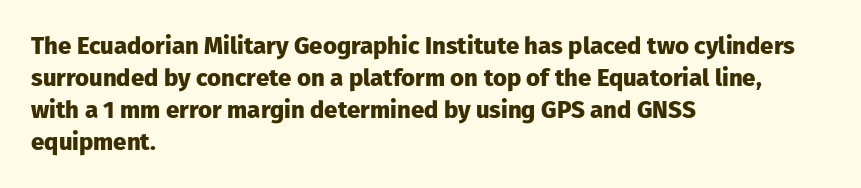
The image shows 24 px bold type, upright; set left-aligned, normal line spacing (1.33x), normal letter spacing, not underlined.
